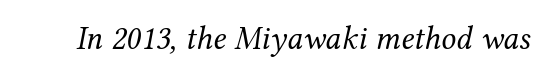
Look at the tracking — it's just the regular setting, nothing added. Check the space under the baseline: it is left empty. Unlike a clean sans, this face finishes its strokes with serifs. An italicized treatment has been applied to the whole sample. Here the designer chose a conventional face with non-uniform glyph widths. The passage shown is not bold in any degree.
